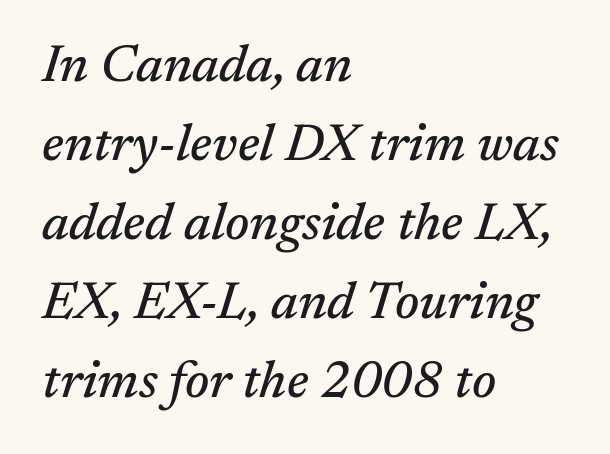
The image shows 52 px serif type, italic (leaning right); set left-aligned, normal line spacing (1.52x), normal letter spacing, not underlined; medium stroke contrast and a medium x-height.
